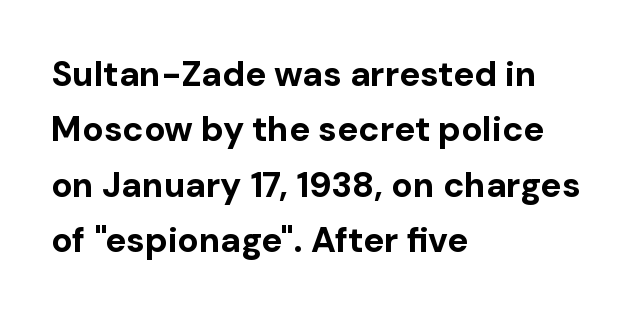
{"serif": "no", "italic": "no", "bold": "yes", "weight": "bold", "width": "normal", "stroke_contrast": "low", "x_height": "medium", "monospaced": "no", "underline": "no", "align": "left", "line_spacing": "normal", "line_spacing_ratio": 1.58, "letter_spacing": "normal", "letter_spacing_em": 0.0, "glyph_px": 35}
